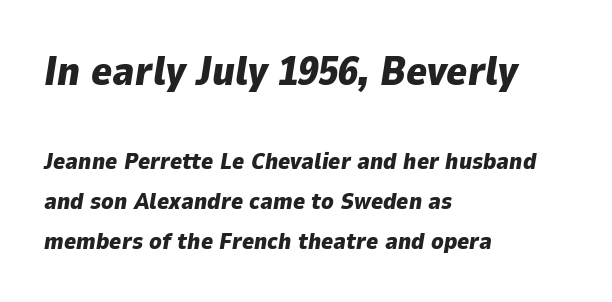
The image shows 40 px heavy type, italic (leaning right); set left-aligned, line spacing 1.73x, normal letter spacing, not underlined; the first (top) block is 1.74x larger; low stroke contrast and a medium x-height.
